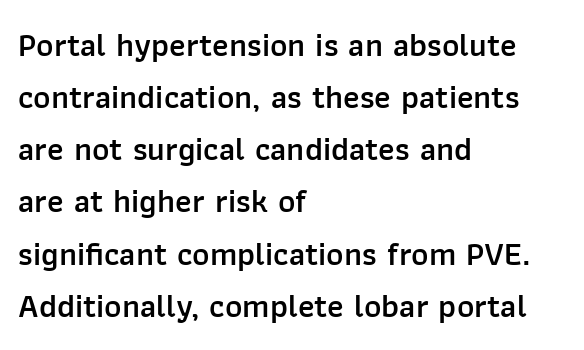
Grotesque or geometric, the face here clearly has no serifs. In terms of leading, this rendering sits right in the middle. As a designer I'd log this as weight 600, semibold. The string is rendered with underlining switched off. Note the varied advance widths — an 'i' is clearly narrower than an 'm'.
